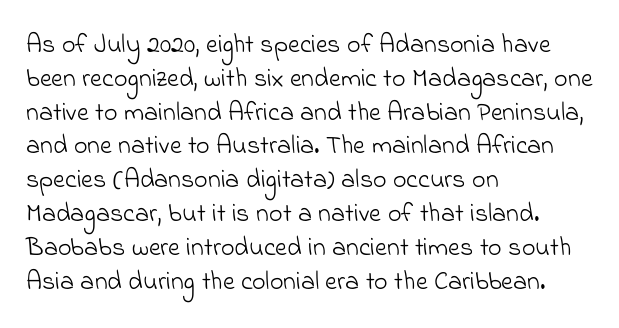
Q: Is the text bold? A: No.
Q: Is the text underlined? A: No.
Q: How is the paragraph aligned? A: Left-aligned.
Q: Is the spacing between letters normal or unusually wide? A: Normal.
Q: Is the spacing between lines tight, normal or loose? A: Normal.
